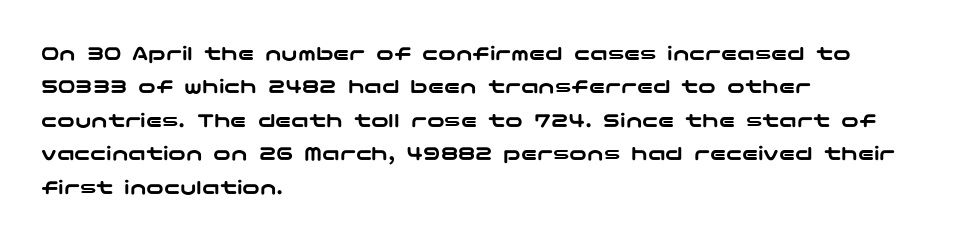
{"italic": "no", "underline": "no", "align": "left", "line_spacing": "normal", "line_spacing_ratio": 1.52, "letter_spacing": "normal", "letter_spacing_em": 0.0, "glyph_px": 22}
